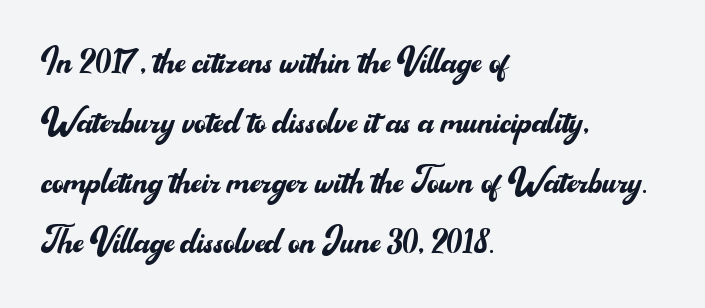
The image shows 45 px regular-weight sans-serif type; set left-aligned, normal line spacing (1.33x), normal letter spacing, not underlined; medium stroke contrast and a small x-height.
